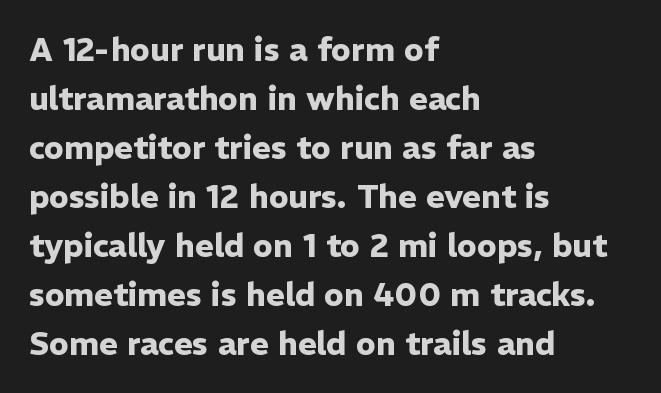
I'd call this a sans setting — the letters go barefoot. A typesetter would call this zero additional tracking. These lines are rendered in a variable-pitch font. These lines stack with their left ends in a neat column.
